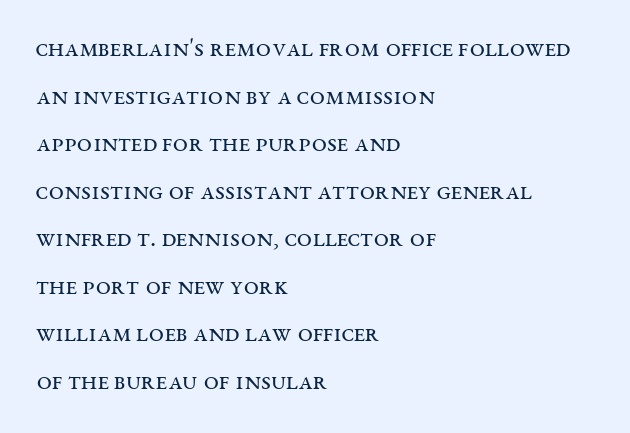
The image shows 27 px text type, upright; set left-aligned, line spacing 1.76x, normal letter spacing, not underlined.
